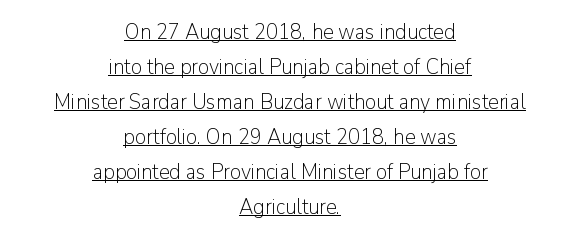
Q: Is the text bold? A: No.
Q: Is the text italic (slanted)? A: No, it is upright.
Q: Is the text underlined? A: Yes.
Q: How is the paragraph aligned? A: Centered.
Q: Is the spacing between letters normal or unusually wide? A: Normal.
Q: Is the spacing between lines tight, normal or loose? A: Normal.
